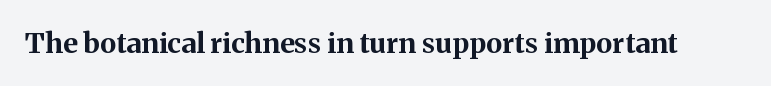
Q: Is the text bold? A: Yes.
Q: Is the text italic (slanted)? A: No, it is upright.
Q: Is the typeface a serif or a sans-serif typeface? A: Serif.
Q: Is the text underlined? A: No.
Q: Is the spacing between letters normal or unusually wide? A: Normal.
Q: Width (condensed, normal, or wide)? A: Normal.
Q: Stroke contrast? A: Medium.
Q: x-height? A: Medium.
Q: Monospaced? A: No.
